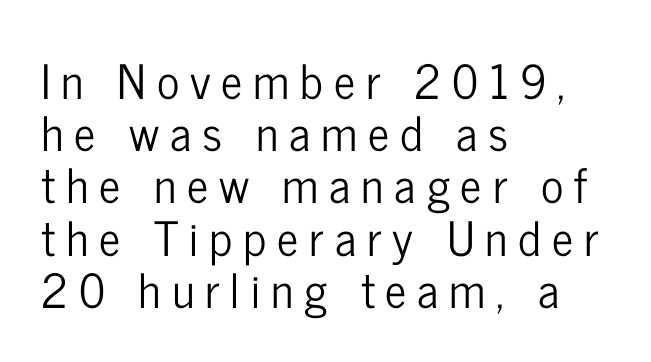
Q: Is the text italic (slanted)? A: No, it is upright.
Q: Is the typeface a serif or a sans-serif typeface? A: Sans-serif.
Q: Is the text underlined? A: No.
Q: How is the paragraph aligned? A: Left-aligned.
Q: Is the spacing between letters normal or unusually wide? A: Unusually wide.
Q: Is the spacing between lines tight, normal or loose? A: Tight.
Q: Width (condensed, normal, or wide)? A: Condensed.
Q: Stroke contrast? A: Low.
Q: x-height? A: Medium.
Q: Monospaced? A: No.
